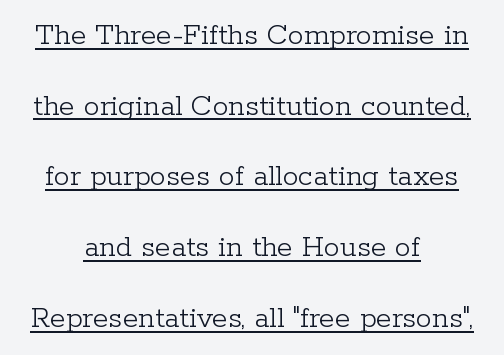
The image shows 32 px light serif type, upright; set centered, loose line spacing (2.21x), normal letter spacing, underlined; low stroke contrast and a medium x-height.
